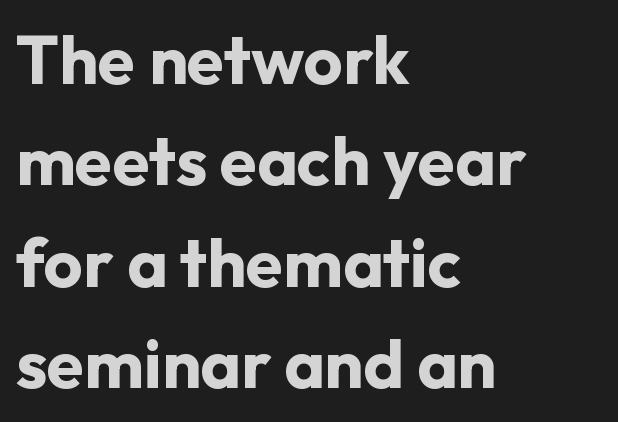
The rows are spaced the way most documents space them. Weight: bold. Letterform terminals end flat and unadorned throughout the passage. Letter spacing: default. The typesetter chose a ragged-right arrangement here.
